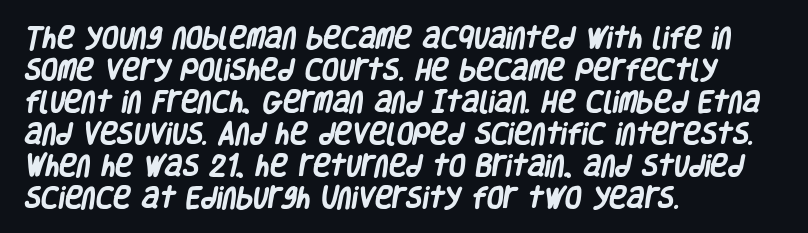
Q: Is the text bold? A: Yes.
Q: Is the text underlined? A: No.
Q: How is the paragraph aligned? A: Left-aligned.
Q: Is the spacing between letters normal or unusually wide? A: Normal.
Q: Is the spacing between lines tight, normal or loose? A: Normal.
